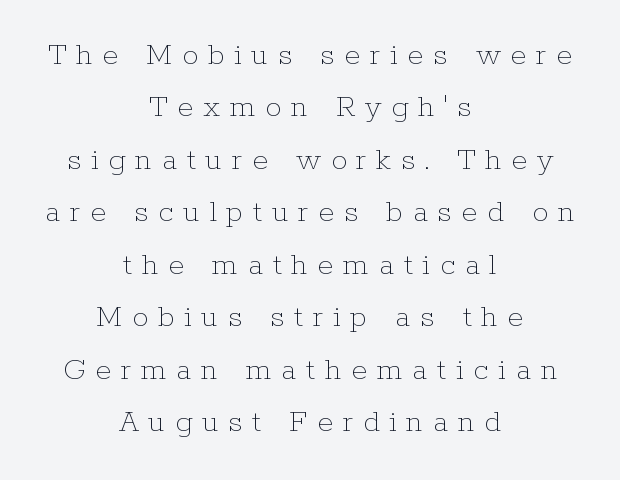
Q: Is the text bold? A: No.
Q: Is the text italic (slanted)? A: No, it is upright.
Q: Is the text underlined? A: No.
Q: How is the paragraph aligned? A: Centered.
Q: Is the spacing between letters normal or unusually wide? A: Unusually wide.
Q: Is the spacing between lines tight, normal or loose? A: Normal.
Q: Width (condensed, normal, or wide)? A: Normal.
Q: Stroke contrast? A: Low.
Q: x-height? A: Medium.
Q: Monospaced? A: No.
